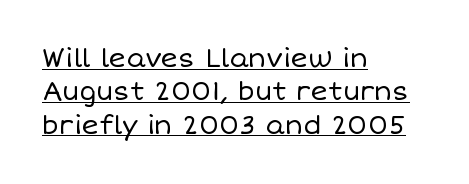
Characters follow at the spacing the type designer built in. Notice how a bar underscores the lettering throughout. The font's upright variant was chosen for this text. Line spacing here is normal. The passage shown is not bold in any degree.
